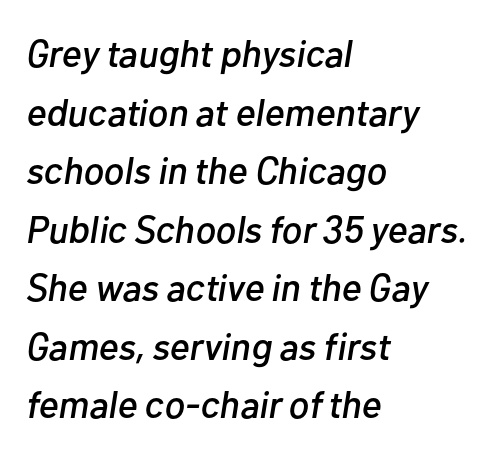
Inter-character spacing is left at the font's built-in metrics. Underlining? Definitely not there. The face used here is proportionally spaced, like ordinary book or web type. Each new line begins a customary step beneath the previous one. An italicized treatment has been applied to the whole sample.
